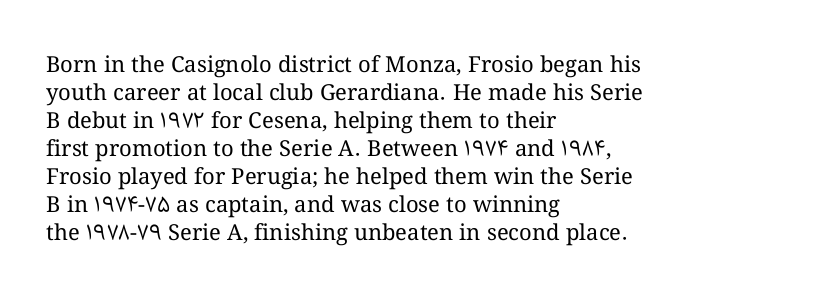
Q: Is the text bold? A: No.
Q: Is the text italic (slanted)? A: No, it is upright.
Q: Is the text underlined? A: No.
Q: How is the paragraph aligned? A: Left-aligned.
Q: Is the spacing between letters normal or unusually wide? A: Normal.
Q: Is the spacing between lines tight, normal or loose? A: Normal.
